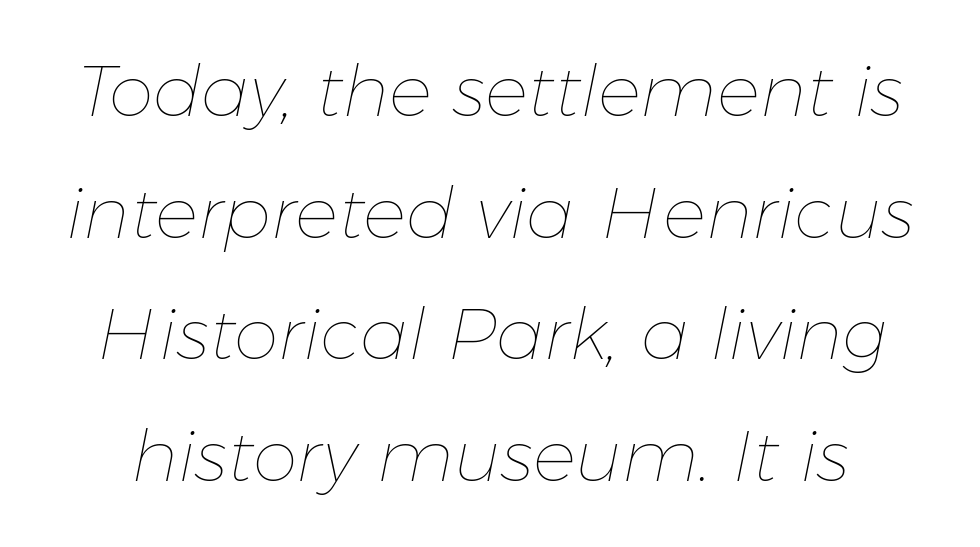
Q: Is the text bold? A: No.
Q: Is the text italic (slanted)? A: Yes, it leans right by about 11 degrees.
Q: Is the text underlined? A: No.
Q: Is the spacing between letters normal or unusually wide? A: Normal.
Q: Is the spacing between lines tight, normal or loose? A: Normal.
Q: Width (condensed, normal, or wide)? A: Normal.
Q: Stroke contrast? A: Low.
Q: x-height? A: Medium.
Q: Monospaced? A: No.
